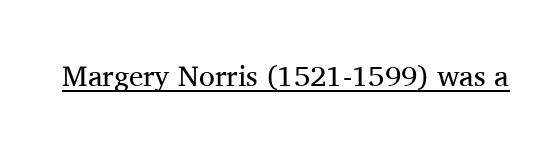
The image shows 29 px regular-weight serif type, upright; set normal letter spacing, underlined; medium stroke contrast and a medium x-height.
